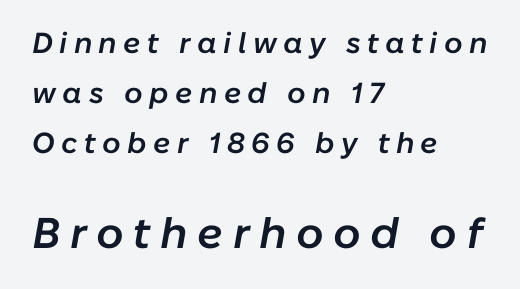
{"italic": "yes", "lean": "right", "slant_degrees": 10, "bold": "semi", "weight": "semibold", "width": "normal", "stroke_contrast": "low", "x_height": "medium", "monospaced": "no", "underline": "no", "align": "left", "line_spacing_ratio": 1.73, "letter_spacing": "wide", "letter_spacing_em": 0.22, "larger_block": "second", "size_ratio": 1.48, "glyph_px": 43}
